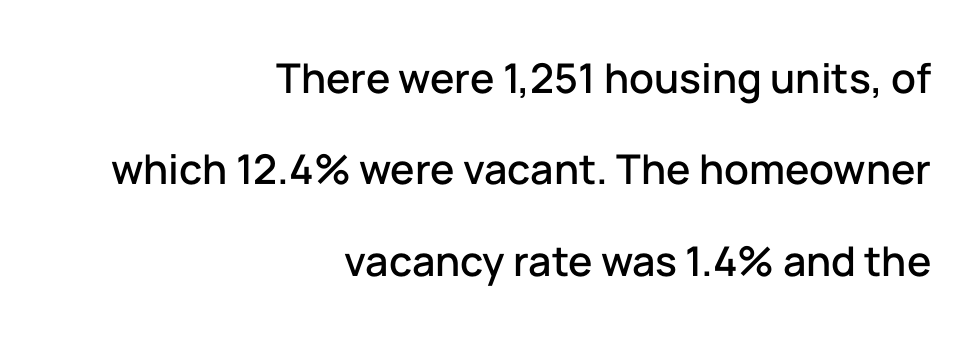
The image shows 41 px sans-serif type, upright; set right-aligned, loose line spacing (2.23x), normal letter spacing, not underlined; low stroke contrast and a medium x-height.
